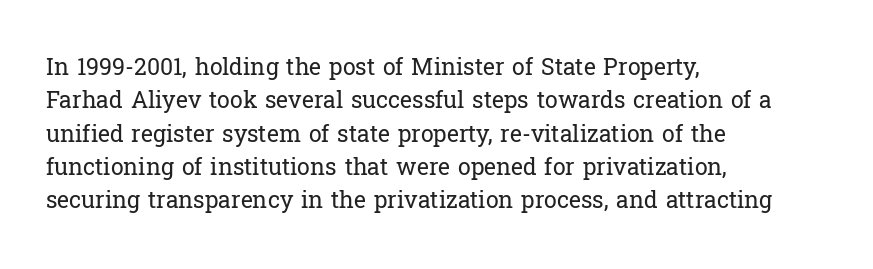
How would I describe the line gaps? Plain and ordinary. Just letters on the line, the space beneath them empty. Alignment: flush left. In terms of posture, this sample is upright.
